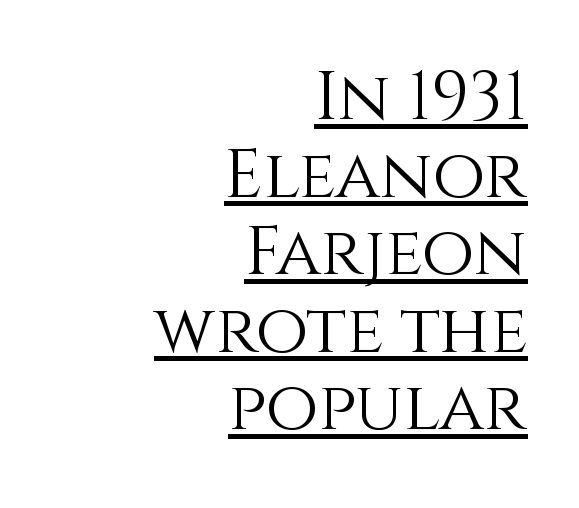
The image shows 68 px light type, upright; set right-aligned, tight line spacing (1.14x), normal letter spacing, underlined; a large x-height.
